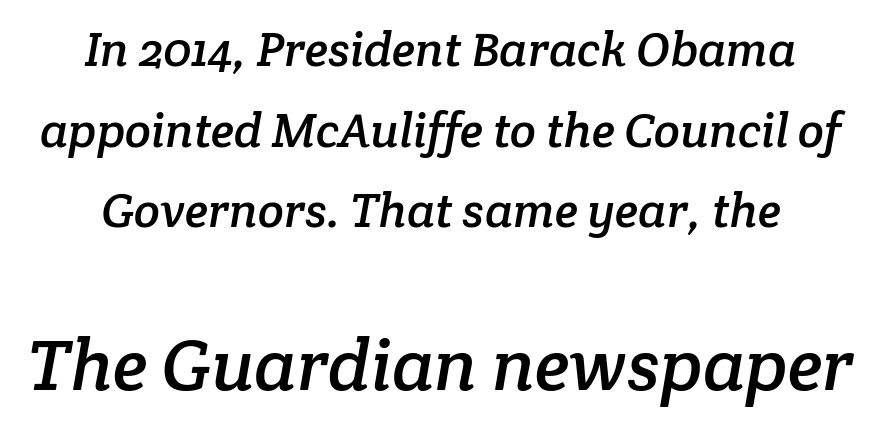
{"serif": "yes", "width": "normal", "stroke_contrast": "low", "x_height": "medium", "monospaced": "no", "underline": "no", "align": "center", "line_spacing": "normal", "line_spacing_ratio": 1.68, "letter_spacing": "normal", "letter_spacing_em": 0.0, "larger_block": "second", "size_ratio": 1.5, "glyph_px": 72}
